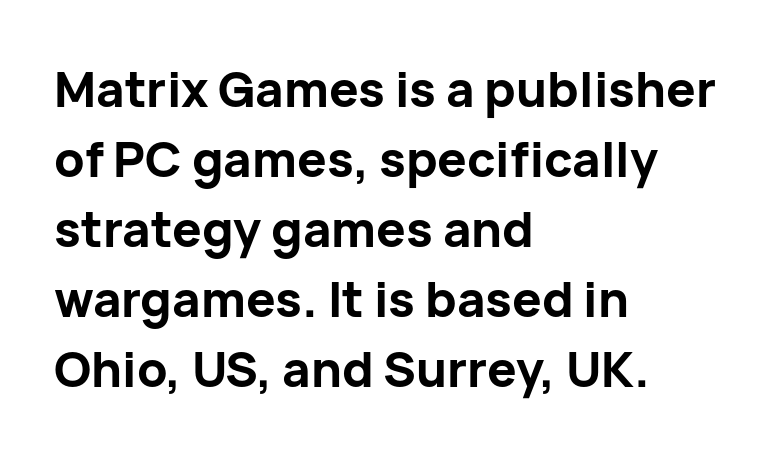
{"serif": "no", "italic": "no", "bold": "yes", "weight": "bold", "width": "normal", "stroke_contrast": "low", "x_height": "medium", "monospaced": "no", "underline": "no", "align": "left", "line_spacing": "normal", "line_spacing_ratio": 1.43, "letter_spacing": "normal", "letter_spacing_em": 0.0, "glyph_px": 49}
